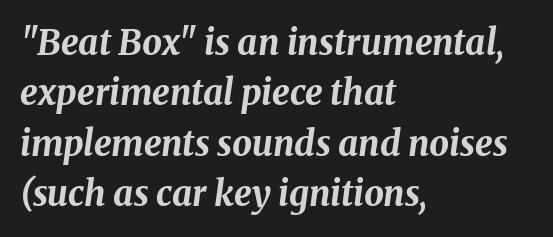
{"italic": "yes", "lean": "right", "slant_degrees": 8, "bold": "yes", "weight": "bold", "width": "normal", "stroke_contrast": "medium", "x_height": "medium", "monospaced": "no", "underline": "no", "align": "left", "line_spacing": "normal", "line_spacing_ratio": 1.44, "letter_spacing": "normal", "letter_spacing_em": 0.0, "glyph_px": 35}
